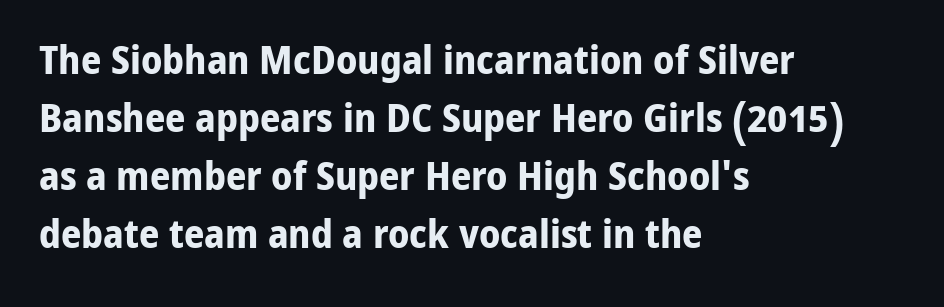
Q: Is the text bold? A: Yes.
Q: Is the text italic (slanted)? A: No, it is upright.
Q: Is the typeface a serif or a sans-serif typeface? A: Sans-serif.
Q: Is the text underlined? A: No.
Q: How is the paragraph aligned? A: Left-aligned.
Q: Is the spacing between letters normal or unusually wide? A: Normal.
Q: Is the spacing between lines tight, normal or loose? A: Normal.
Q: Width (condensed, normal, or wide)? A: Normal.
Q: Stroke contrast? A: Low.
Q: x-height? A: Medium.
Q: Monospaced? A: No.
